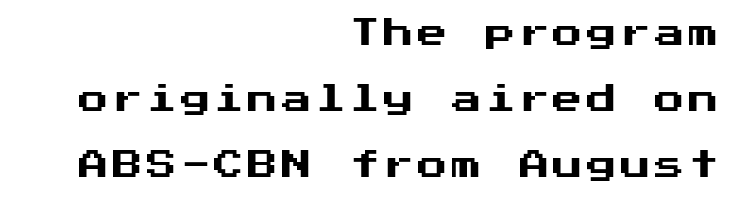
The image shows 30 px sans-serif type, upright; set right-aligned, loose line spacing (2.2x), not underlined; medium stroke contrast and a medium x-height.
